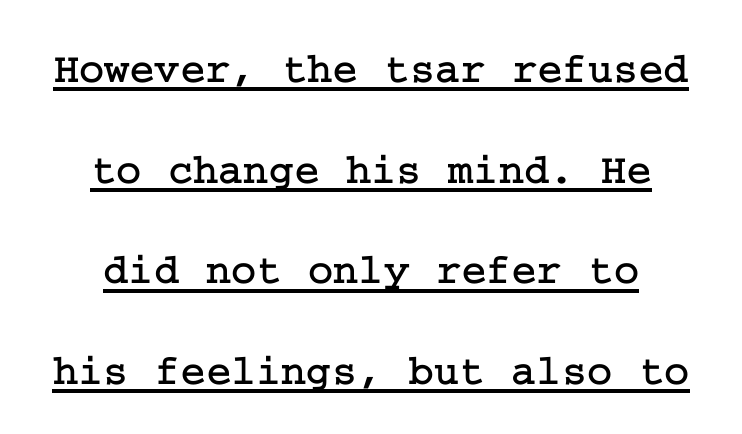
{"serif": "yes", "italic": "no", "width": "normal", "stroke_contrast": "low", "x_height": "medium", "underline": "yes", "align": "center", "line_spacing": "loose", "line_spacing_ratio": 2.34, "letter_spacing": "normal", "letter_spacing_em": 0.0, "glyph_px": 43}
